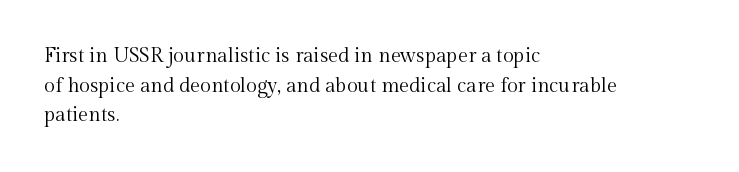
The image shows 20 px text type, upright; set left-aligned, normal line spacing (1.48x), normal letter spacing, not underlined.
